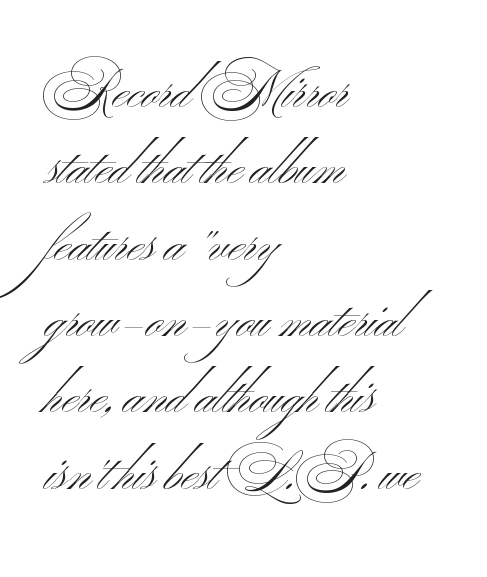
{"serif": "no", "bold": "no", "weight": "light", "width": "wide", "stroke_contrast": "medium", "x_height": "small", "monospaced": "no", "underline": "no", "align": "left", "line_spacing": "normal", "line_spacing_ratio": 1.44, "letter_spacing": "normal", "letter_spacing_em": 0.0, "glyph_px": 53}
